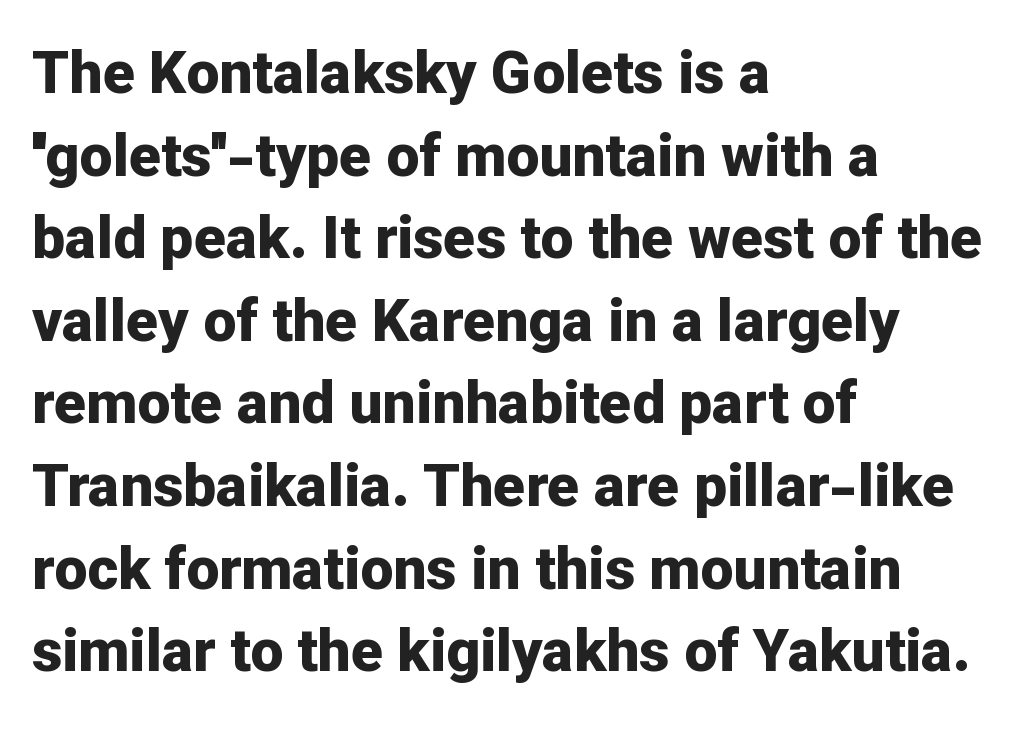
The image shows 59 px bold sans-serif type, upright; set left-aligned, normal line spacing (1.4x), normal letter spacing, not underlined; low stroke contrast and a medium x-height.
